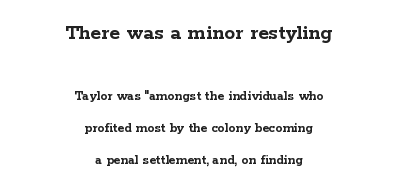
Q: Is the text bold? A: Yes.
Q: Is the text italic (slanted)? A: No, it is upright.
Q: Is the text underlined? A: No.
Q: How is the paragraph aligned? A: Centered.
Q: Is the spacing between letters normal or unusually wide? A: Normal.
Q: Is the spacing between lines tight, normal or loose? A: Loose.
Q: Which block of text is set in a larger size, the first (top) or the second (bottom)? A: The first (top) one.
